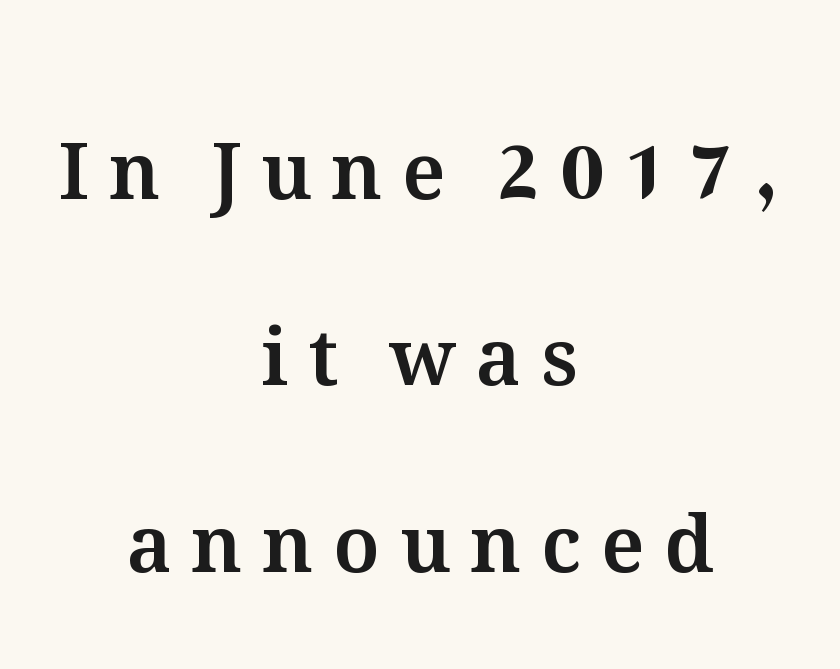
Reading down the column, the eye jumps a long way to each next line. Lines of text with bare space underneath. Italic? Not at all — the glyphs are vertical. The face used here is rendered with a markedly widened letterfit.
